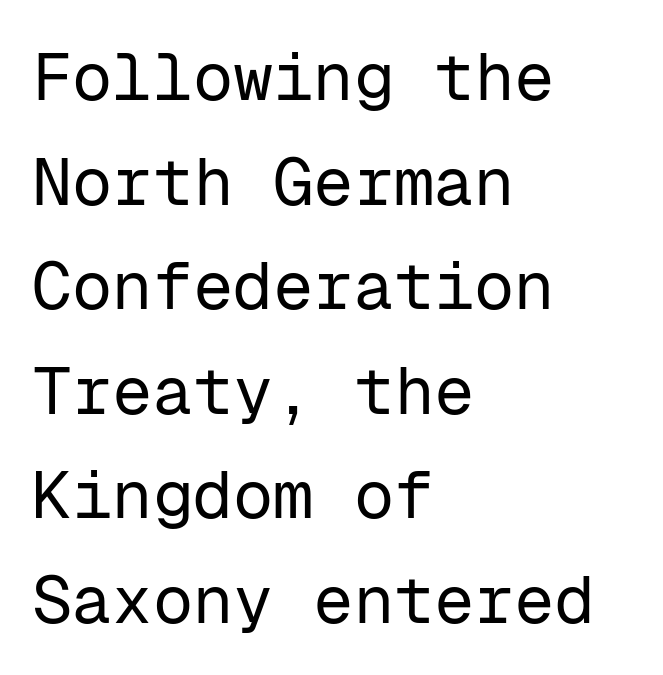
{"serif": "no", "italic": "no", "bold": "no", "weight": "regular", "width": "normal", "stroke_contrast": "low", "x_height": "medium", "monospaced": "yes", "underline": "no", "align": "left", "line_spacing": "normal", "line_spacing_ratio": 1.56, "letter_spacing": "normal", "letter_spacing_em": 0.0, "glyph_px": 67}
